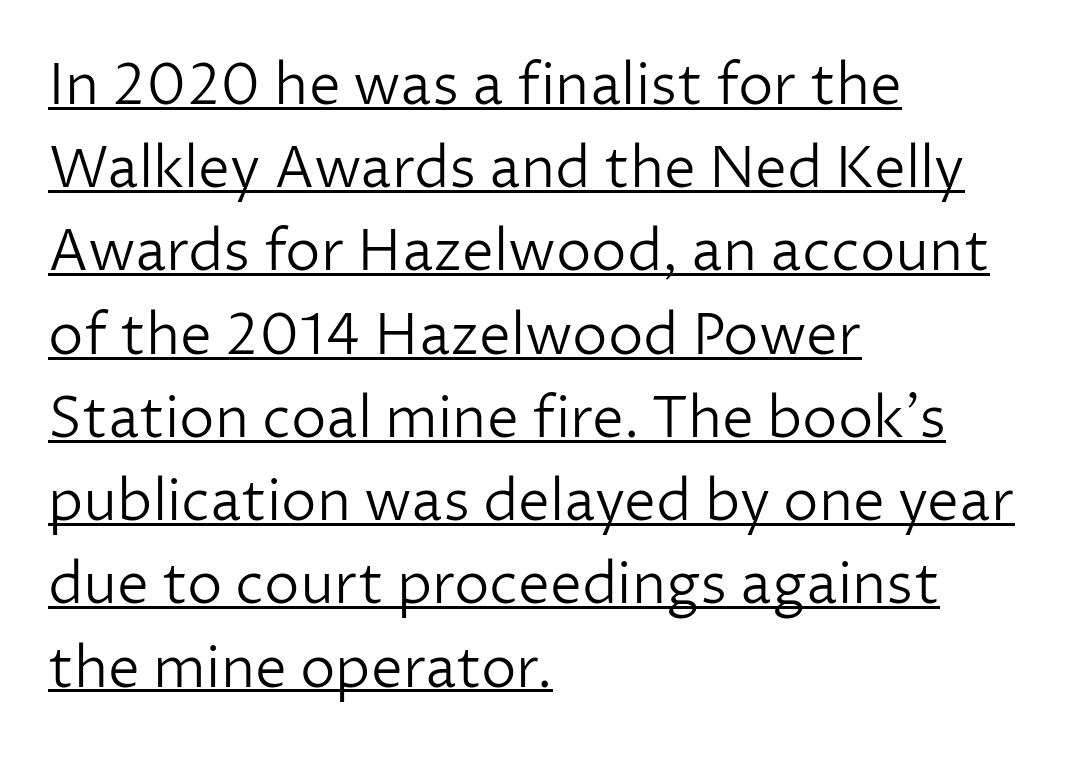
On a weight scale, this lands at 450 or below. Unlike italic type, these characters show no tilt at all. Here the designer chose a conventional face with non-uniform glyph widths. Is this a sans? Yes — the strokes have no serifs.
